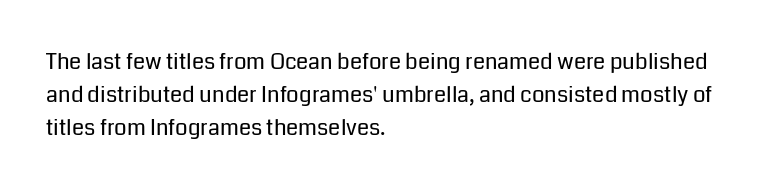
The image shows 22 px text type, upright; set left-aligned, normal line spacing (1.51x), normal letter spacing, not underlined.
